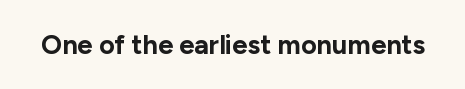
The image shows 27 px bold type, upright; set normal letter spacing, not underlined.
